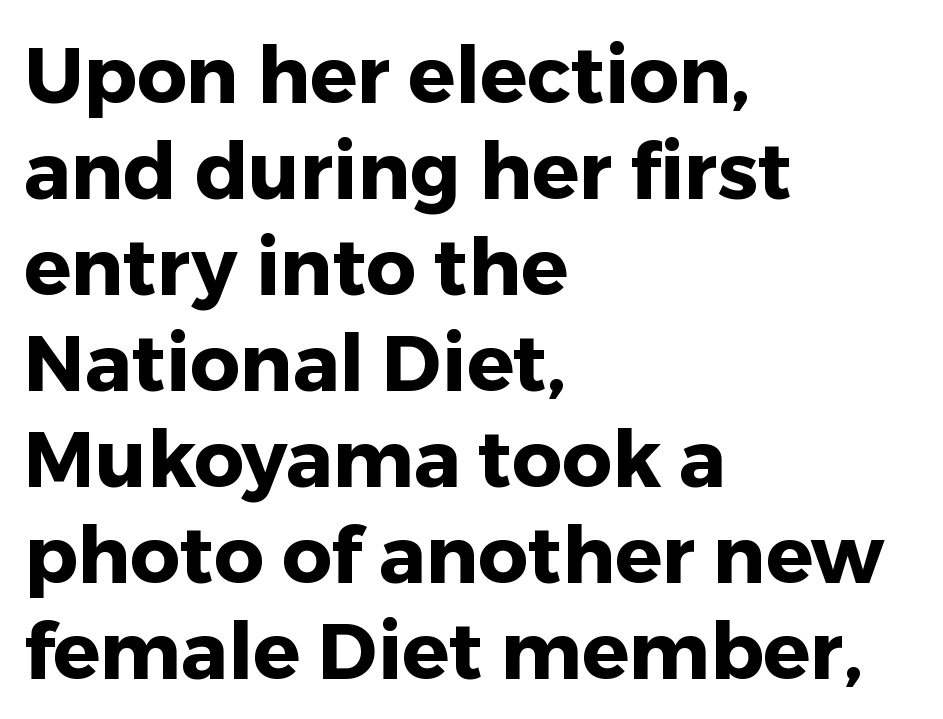
{"serif": "no", "italic": "no", "bold": "yes", "weight": "heavy", "width": "normal", "stroke_contrast": "low", "x_height": "medium", "monospaced": "no", "underline": "no", "align": "left", "line_spacing_ratio": 1.23, "letter_spacing": "normal", "letter_spacing_em": 0.0, "glyph_px": 78}
